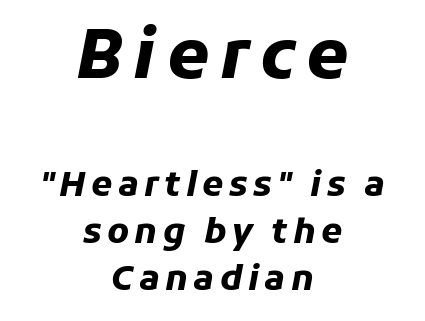
The image shows 68 px heavy type, italic (leaning right); set centered, normal line spacing (1.39x), not underlined; the first (top) block is 2.0x larger; low stroke contrast and a medium x-height.
